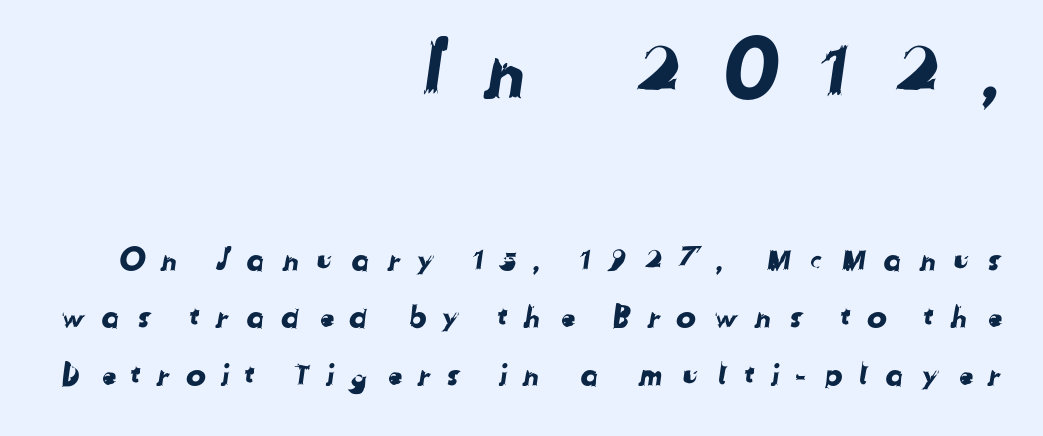
Q: Is the typeface a serif or a sans-serif typeface? A: Sans-serif.
Q: Is the text underlined? A: No.
Q: How is the paragraph aligned? A: Right-aligned.
Q: Is the spacing between letters normal or unusually wide? A: Unusually wide.
Q: Is the spacing between lines tight, normal or loose? A: Loose.
Q: Which block of text is set in a larger size, the first (top) or the second (bottom)? A: The first (top) one.
Q: Width (condensed, normal, or wide)? A: Normal.
Q: Stroke contrast? A: Low.
Q: x-height? A: Medium.
Q: Monospaced? A: No.
